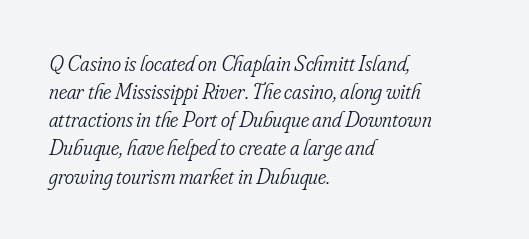
{"italic": "yes", "lean": "right", "slant_degrees": 16, "bold": "no", "underline": "no", "align": "left", "line_spacing": "normal", "line_spacing_ratio": 1.28, "letter_spacing": "normal", "letter_spacing_em": 0.0, "glyph_px": 22}
